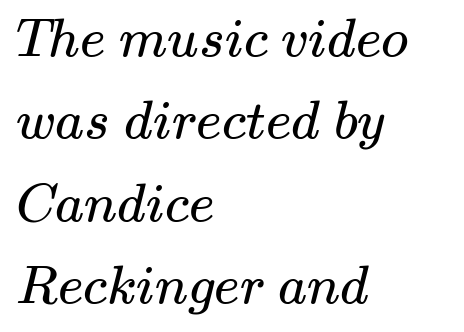
{"serif": "yes", "bold": "no", "weight": "regular", "width": "wide", "stroke_contrast": "medium", "x_height": "small", "monospaced": "no", "underline": "no", "align": "left", "line_spacing": "normal", "line_spacing_ratio": 1.5, "letter_spacing": "normal", "letter_spacing_em": 0.0, "glyph_px": 55}
